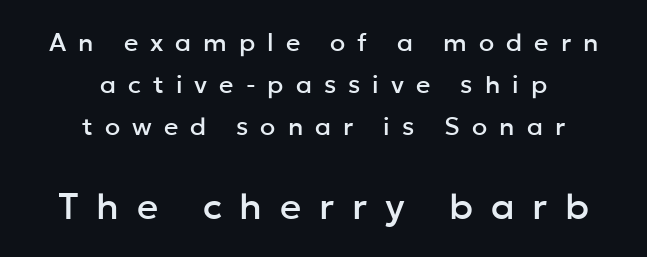
Has an underline been added? It has not. The paragraph has two soft edges and a firm central axis. Size contrast runs from small at the top to large at the bottom. To sum up the face: it is a sans, with no serifs. Summary of vertical rhythm: regular, with standard interline spacing.
